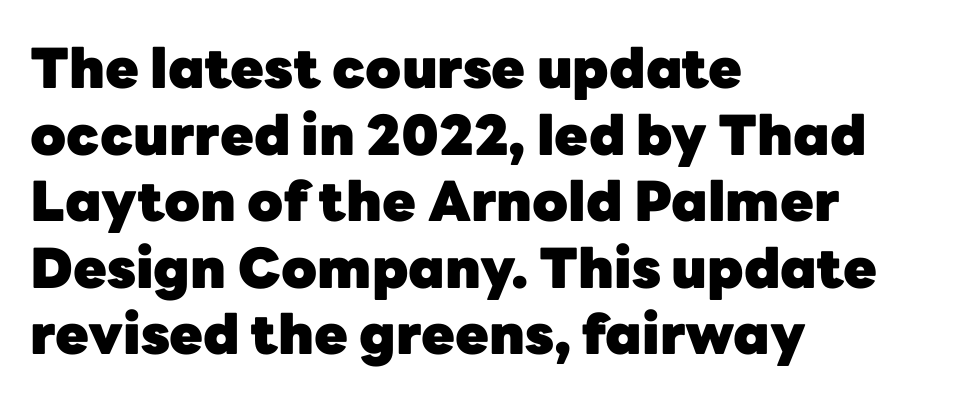
Look at the stroke-to-counter ratio: heavy, a bold. A clean baseline with only descenders dipping below it. Classification — sans serif. Designer's note — italics off, roman on.
